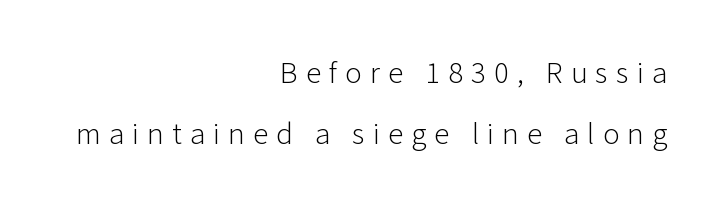
{"serif": "no", "italic": "no", "bold": "no", "weight": "light", "width": "normal", "stroke_contrast": "low", "x_height": "medium", "monospaced": "no", "underline": "no", "align": "right", "line_spacing": "loose", "line_spacing_ratio": 1.98, "letter_spacing": "wide", "letter_spacing_em": 0.26, "glyph_px": 31}
